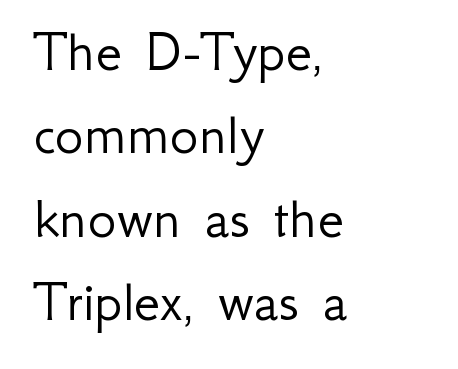
The letters advance in unequal steps, a hallmark of proportional type. Italic? Not at all — the glyphs are vertical. The paragraph shown leans on its left margin. Letter spacing: default.
